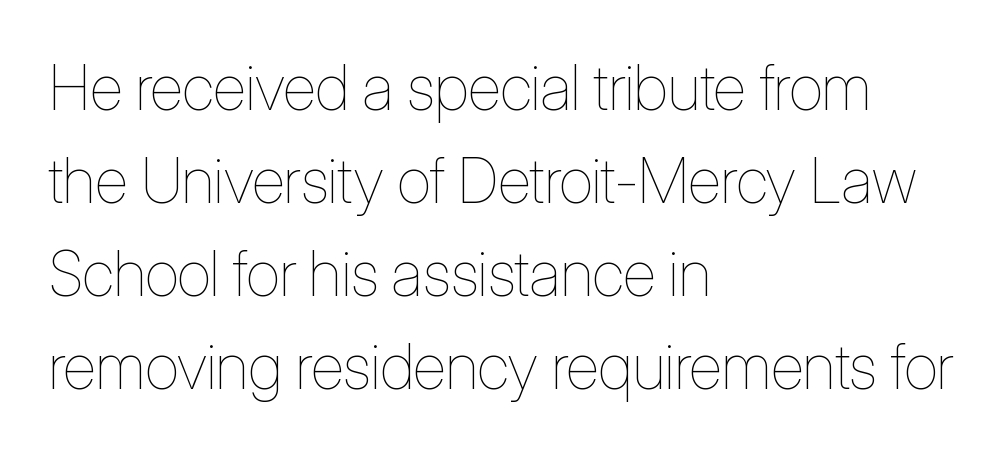
The image shows 62 px thin, condensed type, upright; set left-aligned, normal line spacing (1.5x), normal letter spacing, not underlined; low stroke contrast and a medium x-height.
